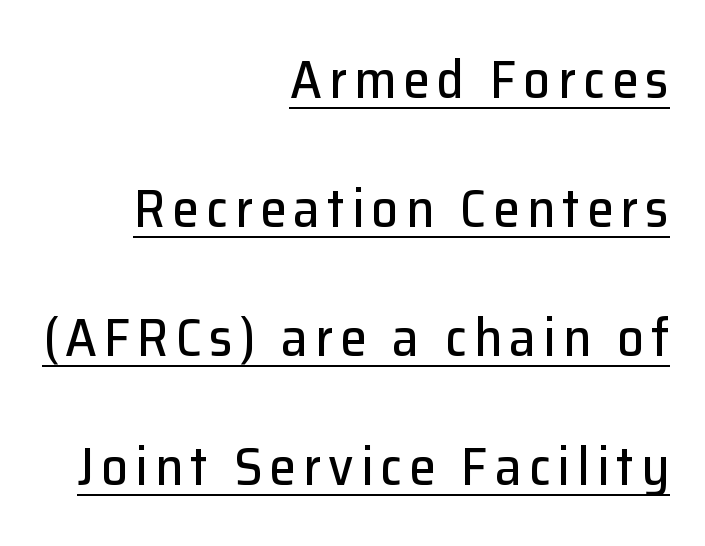
Q: Is the text italic (slanted)? A: No, it is upright.
Q: Is the typeface a serif or a sans-serif typeface? A: Sans-serif.
Q: Is the text underlined? A: Yes.
Q: How is the paragraph aligned? A: Right-aligned.
Q: Is the spacing between lines tight, normal or loose? A: Loose.
Q: Width (condensed, normal, or wide)? A: Normal.
Q: Stroke contrast? A: Low.
Q: x-height? A: Medium.
Q: Monospaced? A: No.
